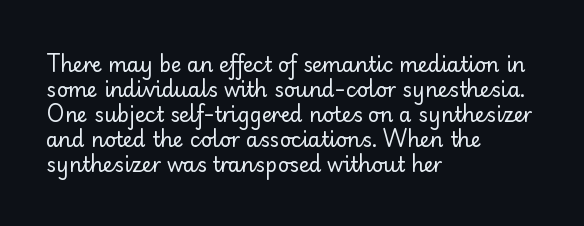
Q: Is the text bold? A: No.
Q: Is the text italic (slanted)? A: No, it is upright.
Q: Is the text underlined? A: No.
Q: How is the paragraph aligned? A: Left-aligned.
Q: Is the spacing between letters normal or unusually wide? A: Normal.
Q: Is the spacing between lines tight, normal or loose? A: Normal.
